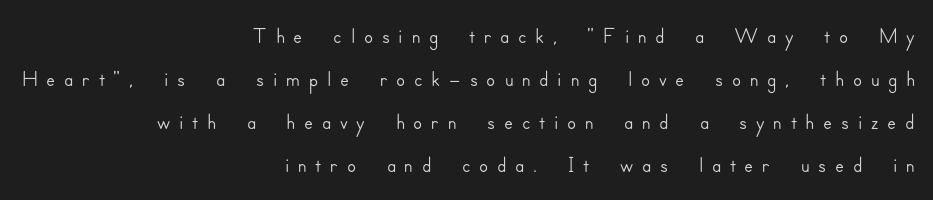
Caption: expanded tracking, letters set apart. Unlike italic type, these characters show no tilt at all. You could not count columns in this text — the font is proportionally spaced. Layout note: lines flush right. Each row of text sits above clean, open space.
